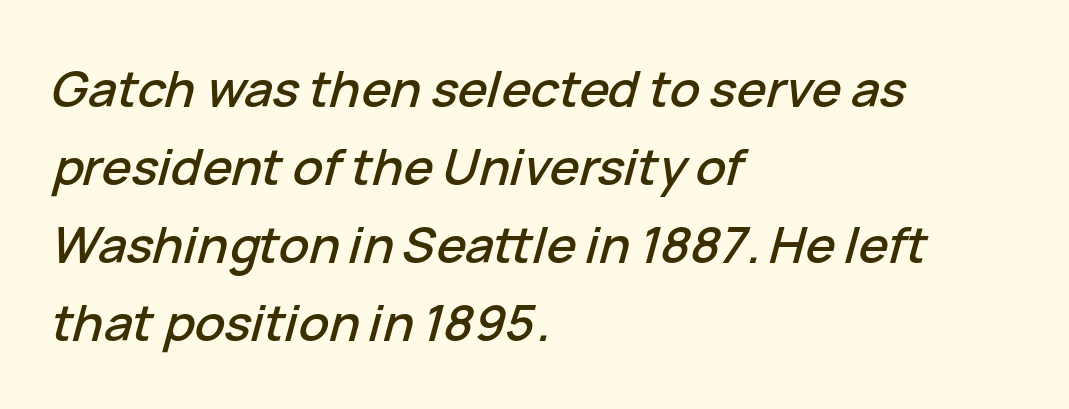
The image shows 50 px text type, italic (leaning right); set left-aligned, normal line spacing (1.56x), normal letter spacing, not underlined; low stroke contrast and a medium x-height.
